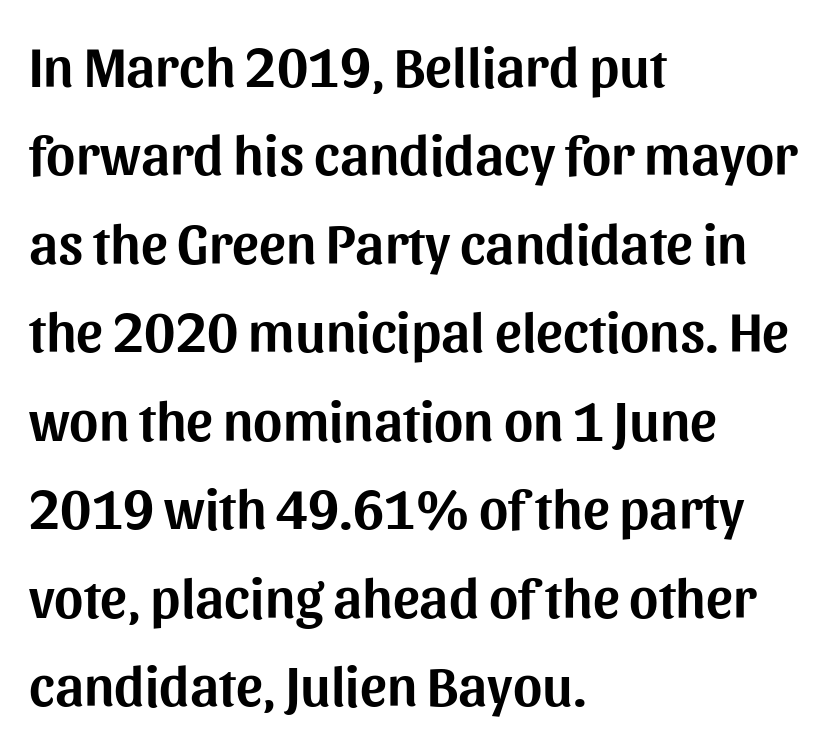
Q: Is the text italic (slanted)? A: No, it is upright.
Q: Is the typeface a serif or a sans-serif typeface? A: Sans-serif.
Q: Is the text underlined? A: No.
Q: How is the paragraph aligned? A: Left-aligned.
Q: Is the spacing between letters normal or unusually wide? A: Normal.
Q: Is the spacing between lines tight, normal or loose? A: Normal.
Q: Width (condensed, normal, or wide)? A: Normal.
Q: Stroke contrast? A: Medium.
Q: x-height? A: Medium.
Q: Monospaced? A: No.
